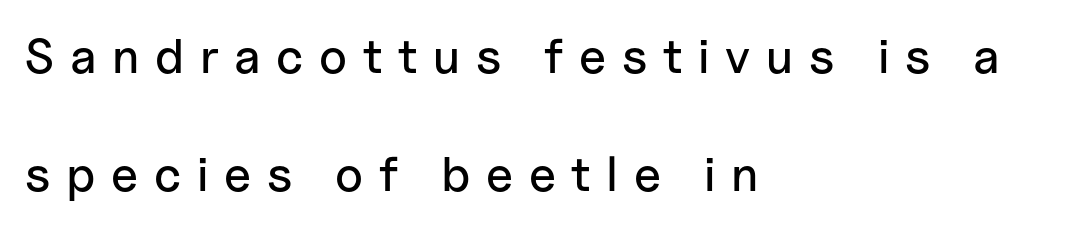
Note the varied advance widths — an 'i' is clearly narrower than an 'm'. Stroke terminals: plain, sans-serif. The space beneath each line is pristine and unruled. There is plenty of visible air inserted between adjacent glyphs.
